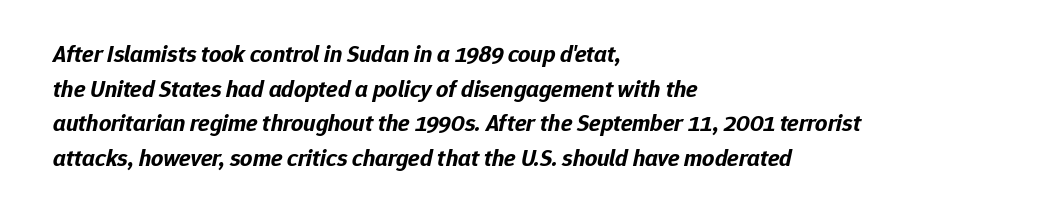
Q: Is the text bold? A: Yes.
Q: Is the text italic (slanted)? A: Yes, it leans right by about 12 degrees.
Q: Is the text underlined? A: No.
Q: How is the paragraph aligned? A: Left-aligned.
Q: Is the spacing between letters normal or unusually wide? A: Normal.
Q: Is the spacing between lines tight, normal or loose? A: Normal.
